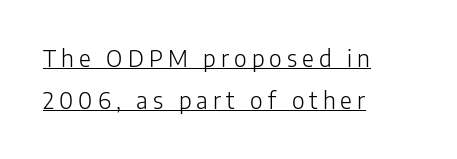
{"italic": "no", "bold": "no", "underline": "yes", "align": "left", "line_spacing_ratio": 1.83, "letter_spacing": "wide", "letter_spacing_em": 0.22, "glyph_px": 23}
